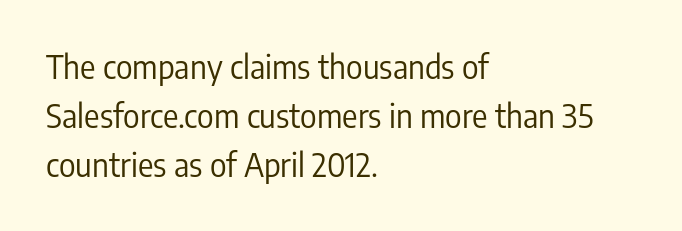
The image shows 32 px regular-weight, condensed sans-serif type, upright; set left-aligned, normal line spacing (1.53x), normal letter spacing, not underlined; low stroke contrast and a medium x-height.
